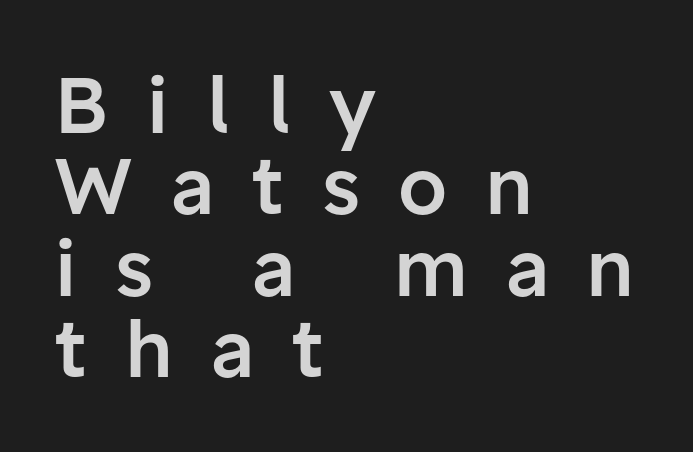
The image shows 79 px semibold sans-serif type, upright; set left-aligned, tight line spacing (1.03x), unusually wide letter spacing (+0.48 em), not underlined; low stroke contrast and a medium x-height.
